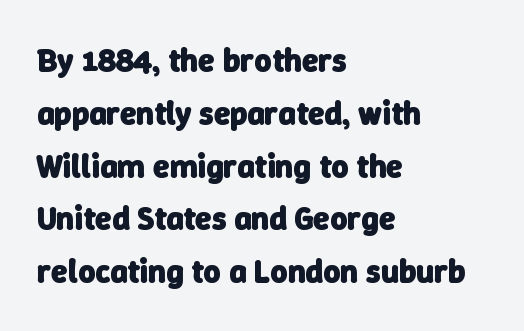
{"serif": "no", "bold": "yes", "weight": "heavy", "width": "normal", "stroke_contrast": "low", "x_height": "medium", "monospaced": "no", "underline": "no", "align": "left", "line_spacing": "normal", "line_spacing_ratio": 1.6, "letter_spacing": "normal", "letter_spacing_em": 0.0, "glyph_px": 33}
